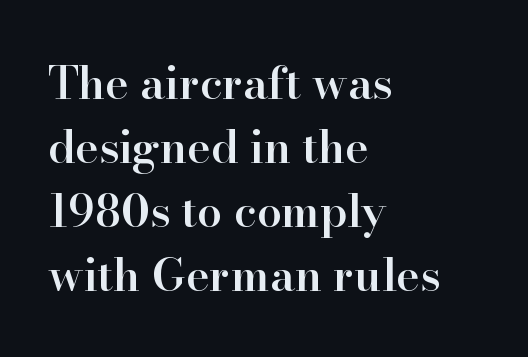
{"serif": "yes", "italic": "no", "bold": "semi", "weight": "semibold", "width": "normal", "stroke_contrast": "high", "x_height": "small", "monospaced": "no", "underline": "no", "align": "left", "line_spacing": "normal", "line_spacing_ratio": 1.42, "letter_spacing": "normal", "letter_spacing_em": 0.0, "glyph_px": 45}
